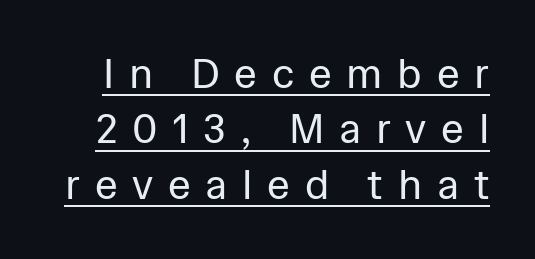
The image shows 41 px regular-weight sans-serif type, upright; set normal line spacing (1.35x), unusually wide letter spacing (+0.36 em), underlined; low stroke contrast and a medium x-height.
